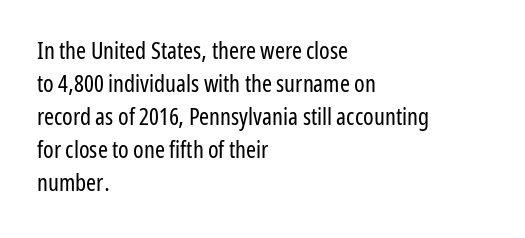
The image shows 24 px text type, upright; set left-aligned, normal line spacing (1.37x), normal letter spacing, not underlined.
